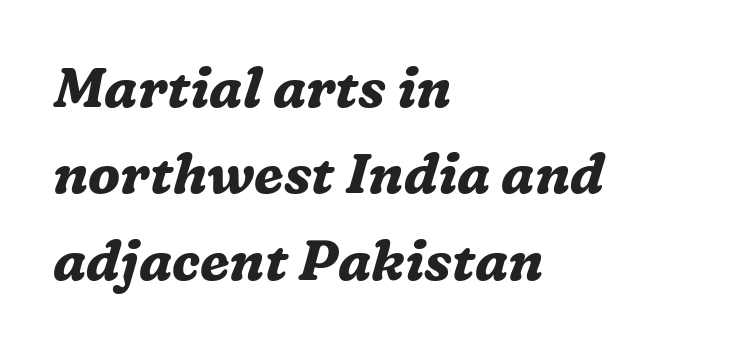
To sum up the face: it has serifs. The words here are not underlined. Is this a fixed-width face? No — the glyphs have proportional, varying widths. Caption: multi-line text, flush left, ragged right. The text carries the slant typical of an italic or oblique font. Whoever set this chose a conventional vertical rhythm.
